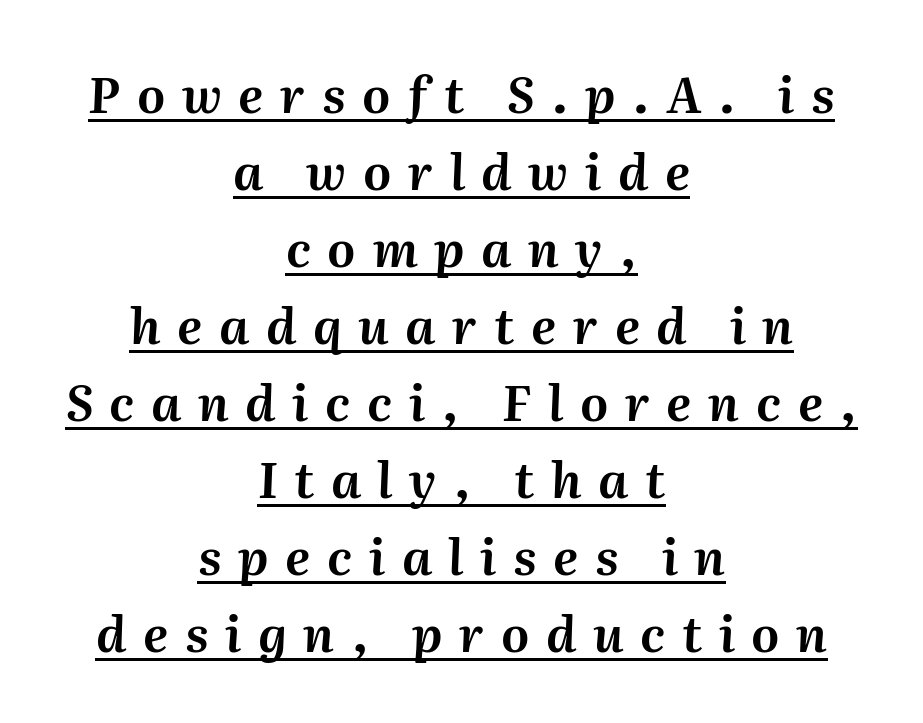
{"italic": "yes", "lean": "right", "slant_degrees": 2, "width": "normal", "stroke_contrast": "medium", "x_height": "medium", "monospaced": "no", "underline": "yes", "align": "center", "line_spacing": "normal", "line_spacing_ratio": 1.57, "letter_spacing": "wide", "letter_spacing_em": 0.34, "glyph_px": 49}
